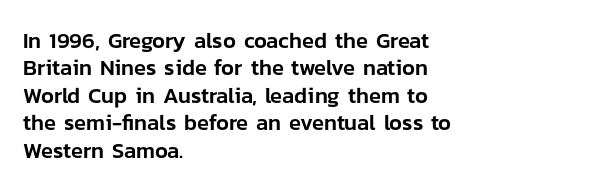
Letter spacing: default. Words float on clear page, feet unadorned. Every stem runs plumb, perpendicular to the baseline. Is there much room between lines? A standard amount, neither cramped nor airy. Reading down the block, your eye returns to a fixed left position each line.
